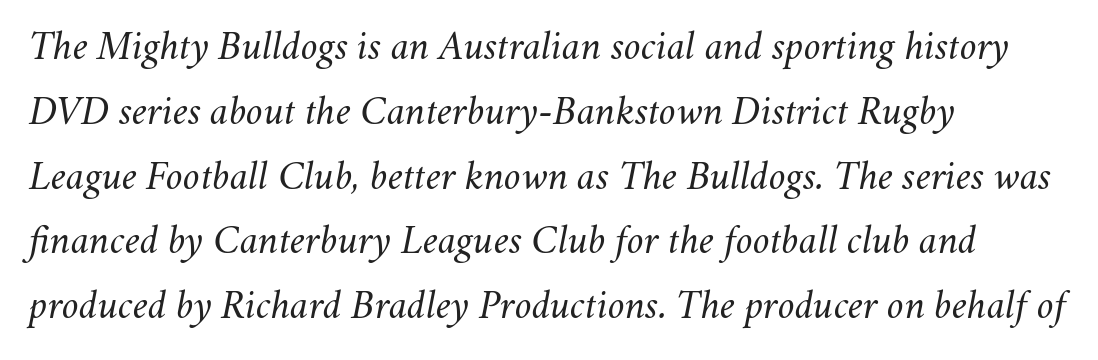
{"italic": "yes", "lean": "right", "slant_degrees": 11, "bold": "no", "weight": "regular", "width": "normal", "stroke_contrast": "medium", "x_height": "small", "monospaced": "no", "underline": "no", "align": "left", "line_spacing": "normal", "line_spacing_ratio": 1.58, "letter_spacing": "normal", "letter_spacing_em": 0.0, "glyph_px": 41}
